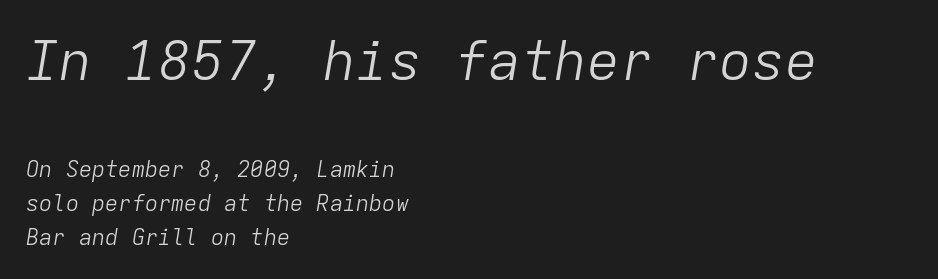
The image shows 55 px light type, italic (leaning right), monospaced; set left-aligned, normal line spacing (1.55x), normal letter spacing, not underlined; the first (top) block is 2.5x larger; low stroke contrast and a medium x-height.
